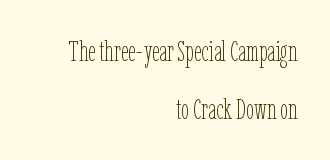
Q: Is the text bold? A: No.
Q: Is the text italic (slanted)? A: No, it is upright.
Q: Is the text underlined? A: No.
Q: How is the paragraph aligned? A: Right-aligned.
Q: Is the spacing between letters normal or unusually wide? A: Normal.
Q: Is the spacing between lines tight, normal or loose? A: Loose.
Q: Width (condensed, normal, or wide)? A: Condensed.
Q: Stroke contrast? A: Low.
Q: x-height? A: Medium.
Q: Monospaced? A: No.
